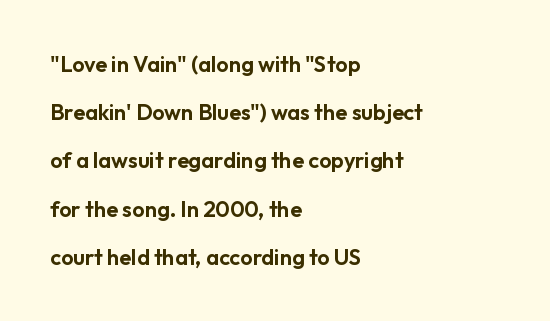
{"italic": "no", "underline": "no", "align": "left", "line_spacing": "loose", "line_spacing_ratio": 2.19, "letter_spacing": "normal", "letter_spacing_em": 0.0, "glyph_px": 22}
